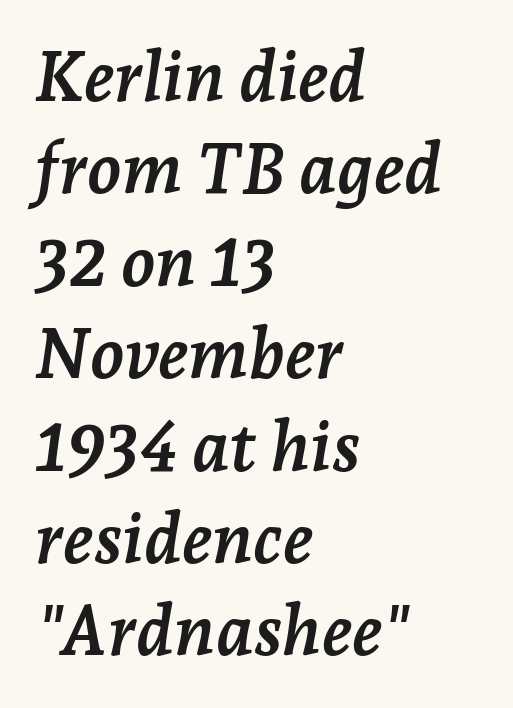
Q: Is the text bold? A: Yes.
Q: Is the text italic (slanted)? A: Yes, it leans right by about 7 degrees.
Q: Is the typeface a serif or a sans-serif typeface? A: Serif.
Q: Is the text underlined? A: No.
Q: How is the paragraph aligned? A: Left-aligned.
Q: Is the spacing between letters normal or unusually wide? A: Normal.
Q: Is the spacing between lines tight, normal or loose? A: Normal.
Q: Width (condensed, normal, or wide)? A: Normal.
Q: Stroke contrast? A: Low.
Q: x-height? A: Medium.
Q: Monospaced? A: No.
